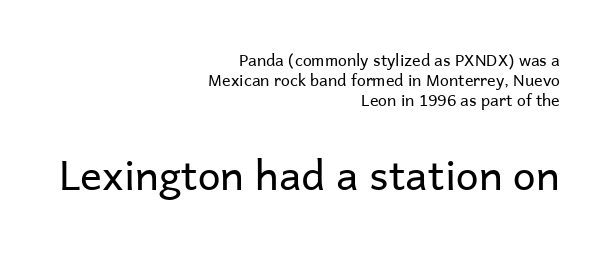
Q: Is the text bold? A: No.
Q: Is the text italic (slanted)? A: No, it is upright.
Q: Is the typeface a serif or a sans-serif typeface? A: Sans-serif.
Q: Is the text underlined? A: No.
Q: How is the paragraph aligned? A: Right-aligned.
Q: Is the spacing between letters normal or unusually wide? A: Normal.
Q: Is the spacing between lines tight, normal or loose? A: Normal.
Q: Which block of text is set in a larger size, the first (top) or the second (bottom)? A: The second (bottom) one.
Q: Width (condensed, normal, or wide)? A: Normal.
Q: Stroke contrast? A: Low.
Q: x-height? A: Medium.
Q: Monospaced? A: No.
